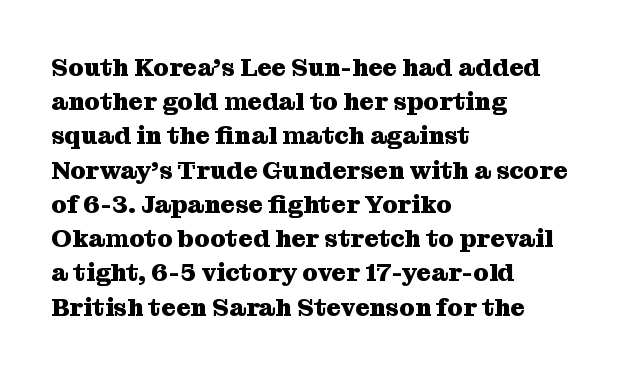
The lines in this sample share a left origin and differ only in where they stop. Summary of vertical rhythm: regular, with standard interline spacing. Italic: no, the glyphs are upright roman. The letterforms sit shoulder to shoulder at normal distance. Set as a true bold cut, around the 700 mark. The baseline area is clear.
